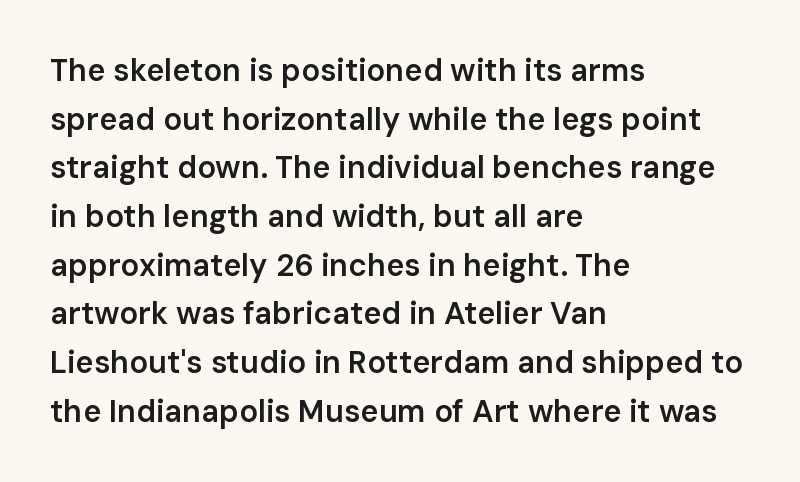
Students, this is semibold: more ink than regular, less than bold. When letters stand straight like this, we call the style roman or upright. The face used here is proportionally spaced, like ordinary book or web type. Nobody touched the tracking dial on this one. Typographically, this falls in the sans-serif category.
